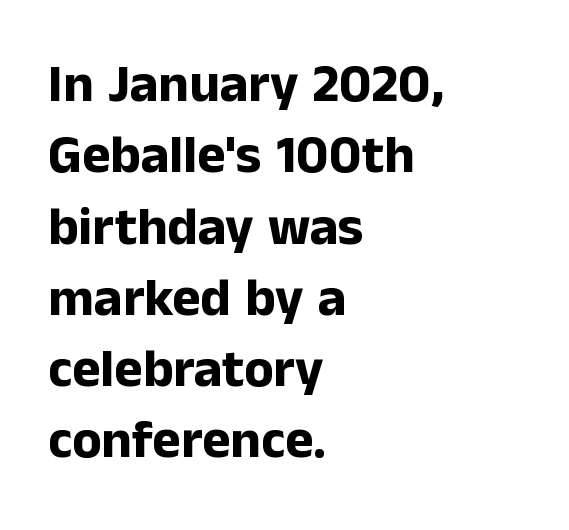
Emphasis by weight is at full strength: bold. The passage shown has conventional tracking throughout. You could not count columns in this text — the font is proportionally spaced. The rendering shows plain stroke endings on the letterforms — a sans-serif design. This rendering features lettering with no underline.
